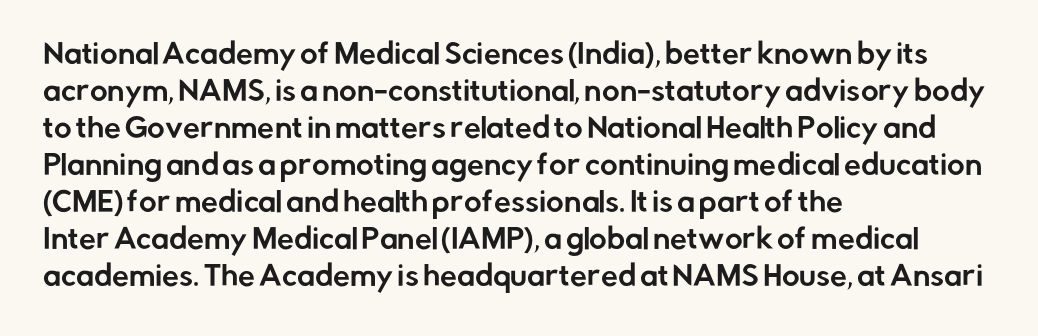
Q: Is the text italic (slanted)? A: No, it is upright.
Q: Is the text underlined? A: No.
Q: How is the paragraph aligned? A: Left-aligned.
Q: Is the spacing between letters normal or unusually wide? A: Normal.
Q: Is the spacing between lines tight, normal or loose? A: Normal.
